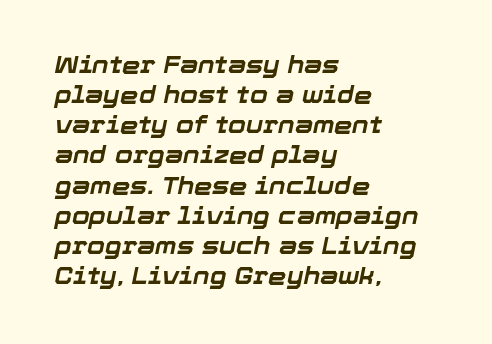
Q: Is the text bold? A: Yes.
Q: Is the text italic (slanted)? A: Yes, it leans right by about 12 degrees.
Q: Is the text underlined? A: No.
Q: How is the paragraph aligned? A: Left-aligned.
Q: Is the spacing between letters normal or unusually wide? A: Normal.
Q: Is the spacing between lines tight, normal or loose? A: Normal.
